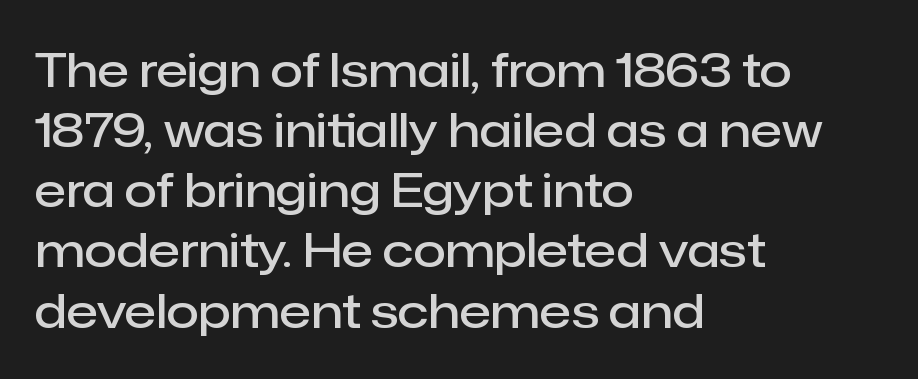
Q: Is the text bold? A: Semi-bold.
Q: Is the text italic (slanted)? A: No, it is upright.
Q: Is the typeface a serif or a sans-serif typeface? A: Sans-serif.
Q: Is the text underlined? A: No.
Q: How is the paragraph aligned? A: Left-aligned.
Q: Is the spacing between letters normal or unusually wide? A: Normal.
Q: Is the spacing between lines tight, normal or loose? A: Normal.
Q: Width (condensed, normal, or wide)? A: Normal.
Q: Stroke contrast? A: Low.
Q: x-height? A: Medium.
Q: Monospaced? A: No.
